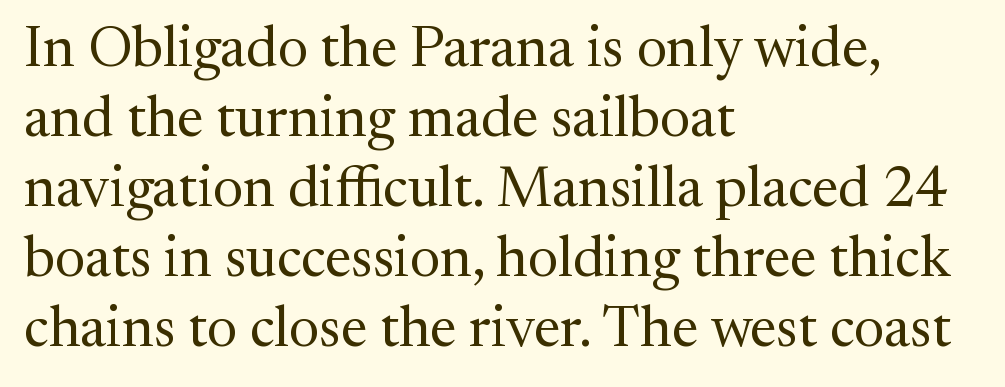
{"serif": "yes", "italic": "no", "bold": "no", "weight": "regular", "width": "normal", "stroke_contrast": "medium", "x_height": "medium", "monospaced": "no", "underline": "no", "align": "left", "line_spacing_ratio": 1.23, "letter_spacing": "normal", "letter_spacing_em": 0.0, "glyph_px": 57}
